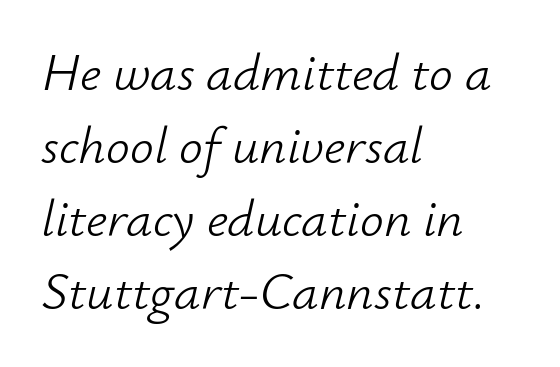
Q: Is the text bold? A: No.
Q: Is the text italic (slanted)? A: Yes, it leans right by about 12 degrees.
Q: Is the text underlined? A: No.
Q: How is the paragraph aligned? A: Left-aligned.
Q: Is the spacing between letters normal or unusually wide? A: Normal.
Q: Is the spacing between lines tight, normal or loose? A: Normal.
Q: Width (condensed, normal, or wide)? A: Normal.
Q: Stroke contrast? A: Low.
Q: x-height? A: Small.
Q: Monospaced? A: No.
